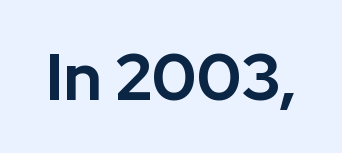
Standard letterfit; no display-style spreading of the glyphs. Character widths vary here, with narrow letters taking less room than wide ones. Emphasis by weight is at full strength: bold. The glyphs are unaccompanied by any horizontal stroke below them. Vertical strokes here are truly vertical. The font family rendered here belongs to the sans-serif group.
